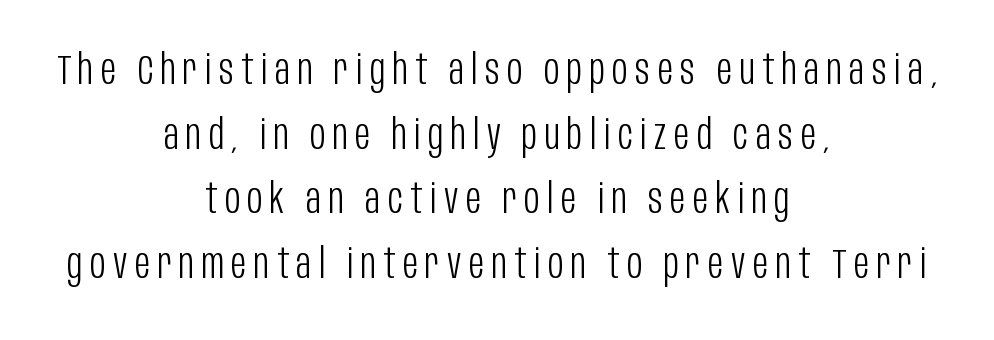
{"serif": "no", "italic": "no", "bold": "no", "weight": "light", "width": "condensed", "stroke_contrast": "low", "x_height": "large", "monospaced": "no", "underline": "no", "align": "center", "line_spacing": "normal", "line_spacing_ratio": 1.54, "glyph_px": 42}
